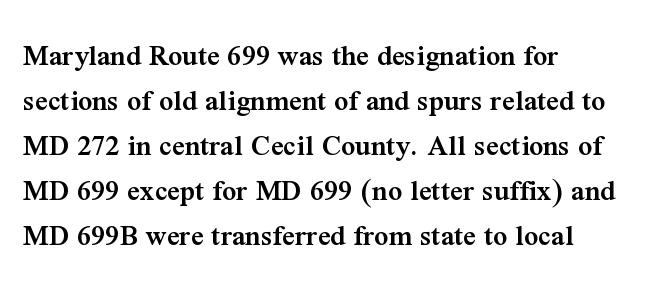
{"serif": "yes", "italic": "no", "bold": "semi", "weight": "semibold", "width": "normal", "stroke_contrast": "medium", "x_height": "medium", "monospaced": "no", "underline": "no", "align": "left", "line_spacing": "normal", "line_spacing_ratio": 1.45, "letter_spacing": "normal", "letter_spacing_em": 0.0, "glyph_px": 31}
